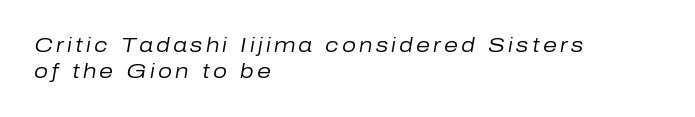
Q: Is the text bold? A: No.
Q: Is the text italic (slanted)? A: Yes, it leans right by about 10 degrees.
Q: Is the text underlined? A: No.
Q: How is the paragraph aligned? A: Left-aligned.
Q: Is the spacing between lines tight, normal or loose? A: Normal.
